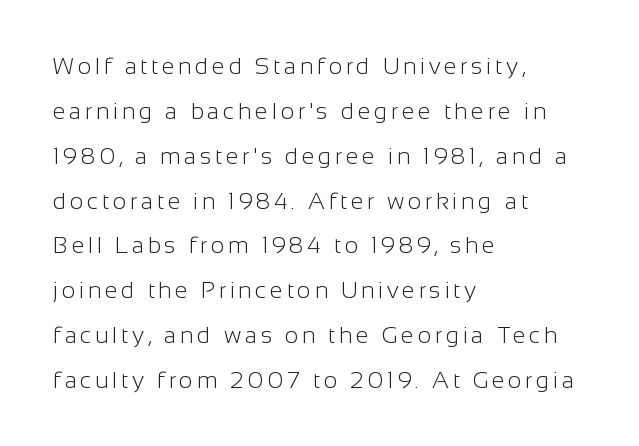
Q: Is the text bold? A: No.
Q: Is the text italic (slanted)? A: No, it is upright.
Q: Is the text underlined? A: No.
Q: How is the paragraph aligned? A: Left-aligned.
Q: Is the spacing between lines tight, normal or loose? A: Loose.
